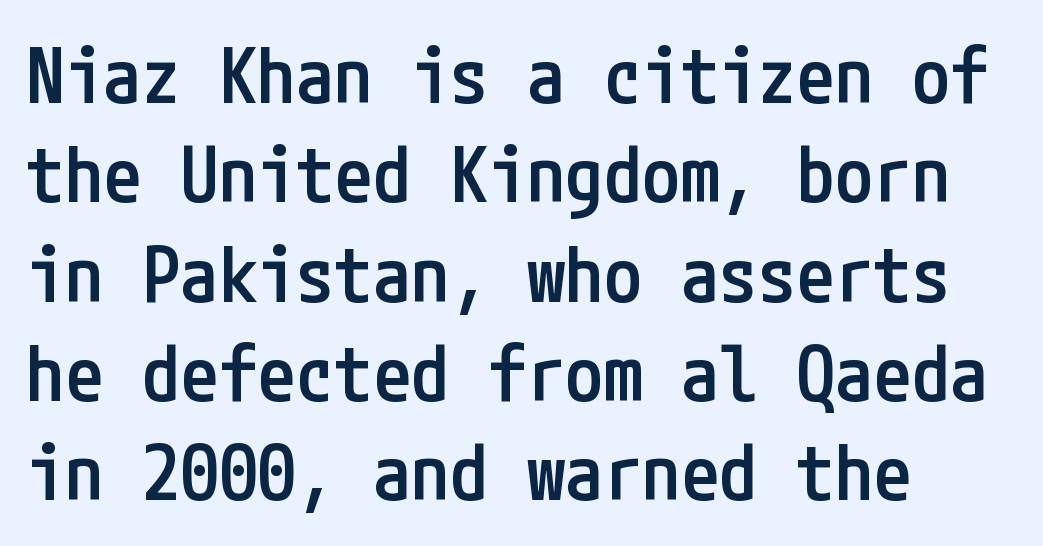
The image shows 77 px semibold, condensed sans-serif type, upright; set left-aligned, normal line spacing (1.29x), normal letter spacing, not underlined; low stroke contrast and a medium x-height.
